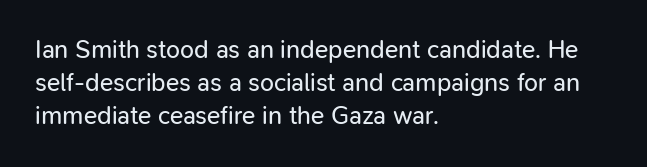
The image shows 25 px text type, upright; set left-aligned, normal line spacing (1.33x), normal letter spacing, not underlined.
